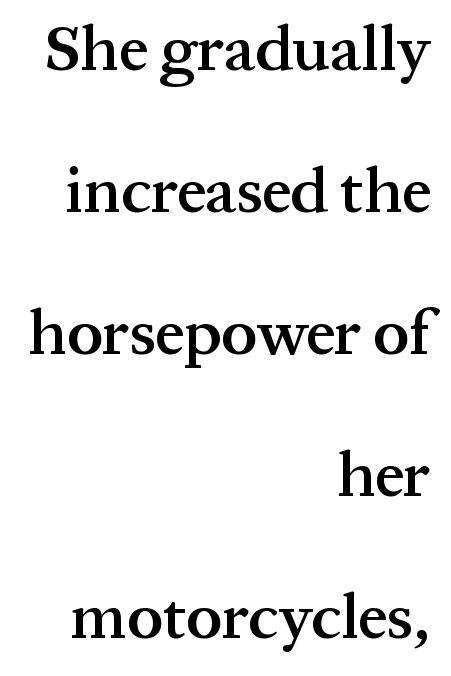
Q: Is the text bold? A: Semi-bold.
Q: Is the text italic (slanted)? A: No, it is upright.
Q: Is the typeface a serif or a sans-serif typeface? A: Serif.
Q: Is the text underlined? A: No.
Q: How is the paragraph aligned? A: Right-aligned.
Q: Is the spacing between letters normal or unusually wide? A: Normal.
Q: Is the spacing between lines tight, normal or loose? A: Loose.
Q: Width (condensed, normal, or wide)? A: Normal.
Q: Stroke contrast? A: Medium.
Q: x-height? A: Medium.
Q: Monospaced? A: No.
